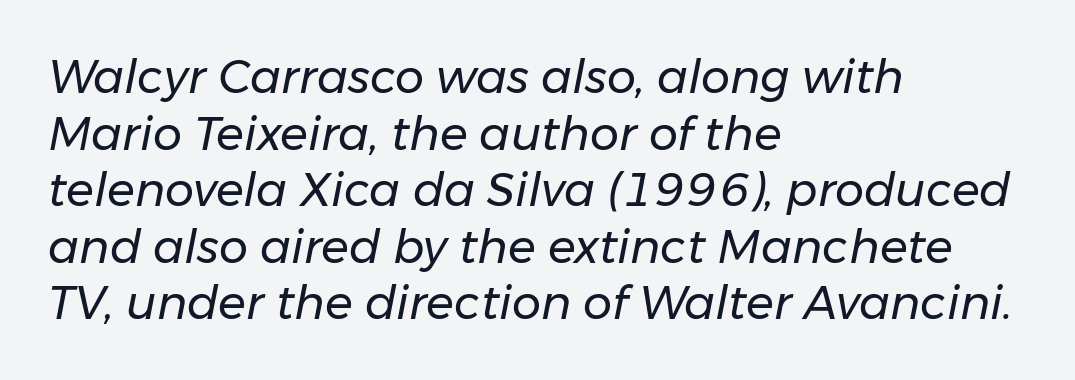
The image shows 46 px regular-weight type, italic (leaning right); set left-aligned, line spacing 1.23x, normal letter spacing, not underlined; low stroke contrast and a medium x-height.
